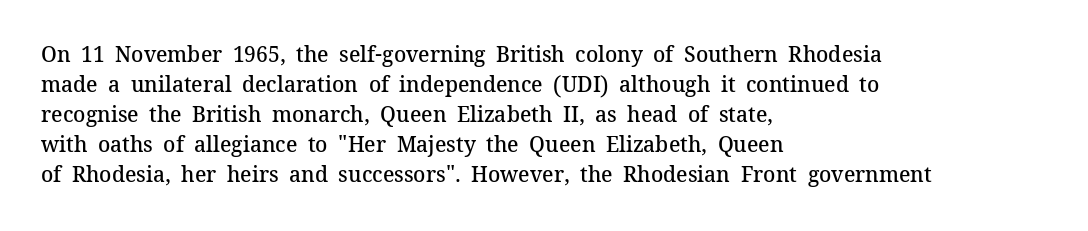
The image shows 21 px text type, upright; set left-aligned, normal line spacing (1.43x), normal letter spacing, not underlined.
